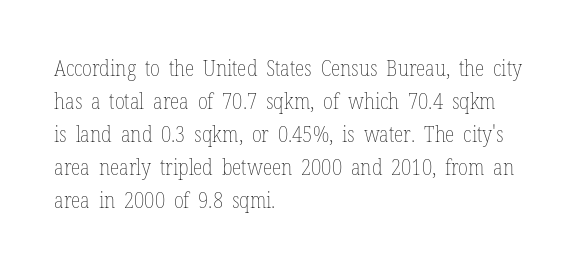
The image shows 22 px text type, upright; set left-aligned, normal line spacing (1.5x), normal letter spacing, not underlined.
